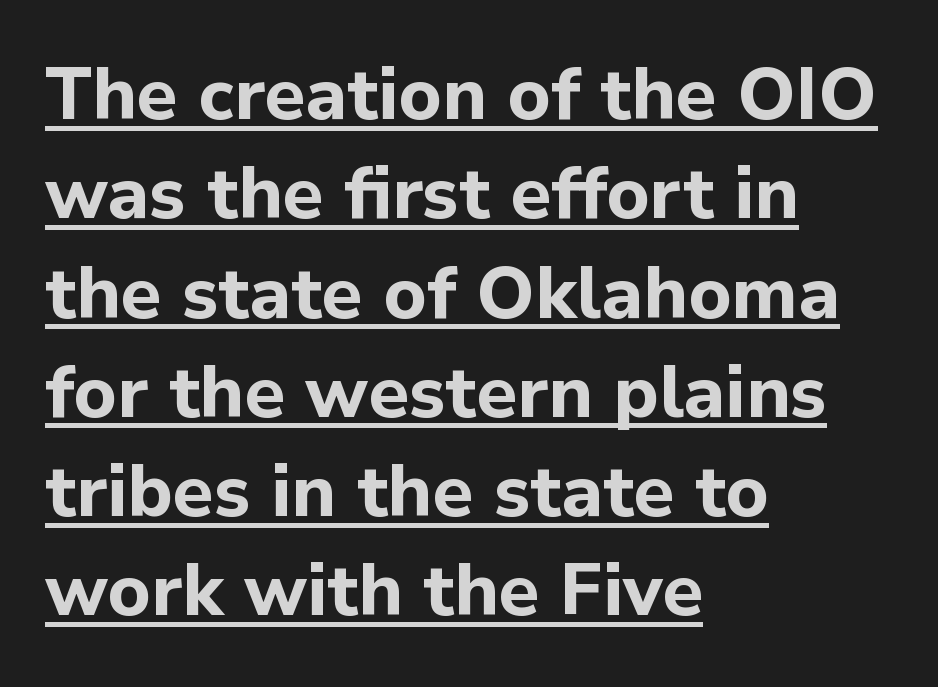
{"serif": "no", "italic": "no", "bold": "yes", "weight": "bold", "width": "normal", "stroke_contrast": "low", "x_height": "medium", "monospaced": "no", "underline": "yes", "align": "left", "line_spacing": "normal", "line_spacing_ratio": 1.36, "letter_spacing": "normal", "letter_spacing_em": 0.0, "glyph_px": 73}
